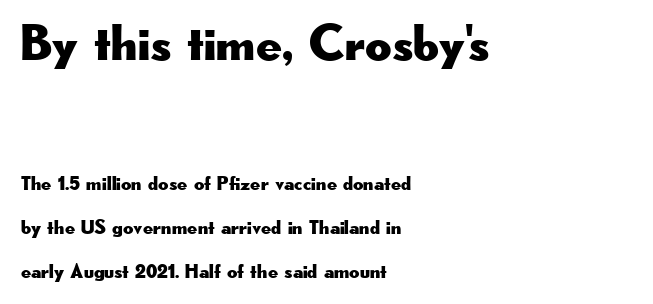
The image shows 51 px wide sans-serif type, upright; set left-aligned, loose line spacing (2.21x), normal letter spacing, not underlined; the first (top) block is 2.55x larger; low stroke contrast and a small x-height.
